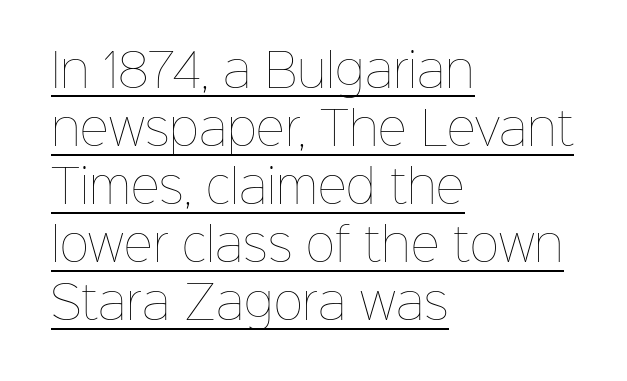
Here the designer chose a conventional face with non-uniform glyph widths. Casual observation: everything's shoved over to the left. These lines sit exactly where default settings would place them. The letters stand straight up with perfectly vertical stems. Students, note that the glyphs here touch the page at normal intervals. Emphasis is given by a line drawn under the lettering.
